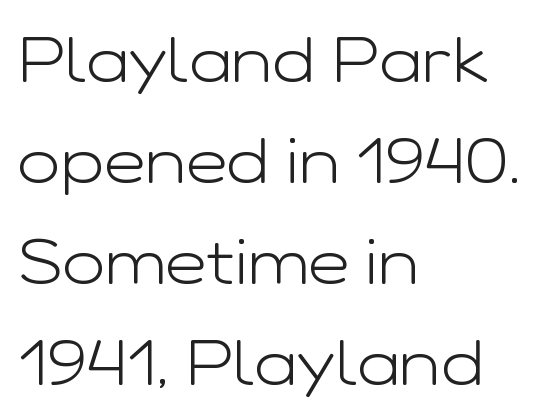
The image shows 64 px light, wide sans-serif type, upright; set left-aligned, normal line spacing (1.58x), normal letter spacing, not underlined; low stroke contrast and a medium x-height.
